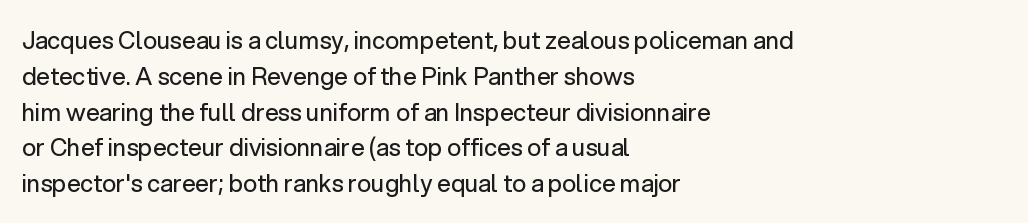
The image shows 24 px text type, upright; set left-aligned, normal line spacing (1.49x), normal letter spacing, not underlined.
